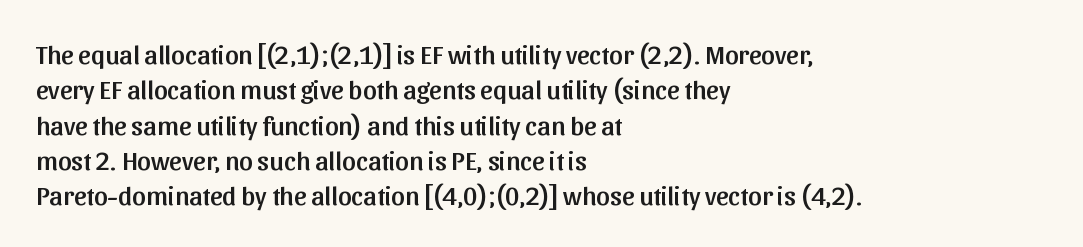
Q: Is the text italic (slanted)? A: No, it is upright.
Q: Is the text underlined? A: No.
Q: How is the paragraph aligned? A: Left-aligned.
Q: Is the spacing between letters normal or unusually wide? A: Normal.
Q: Is the spacing between lines tight, normal or loose? A: Normal.
